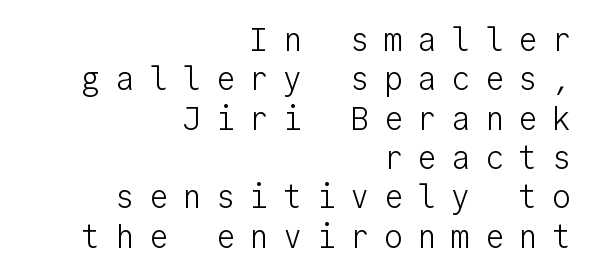
Q: Is the text bold? A: No.
Q: Is the text italic (slanted)? A: No, it is upright.
Q: Is the typeface a serif or a sans-serif typeface? A: Sans-serif.
Q: Is the text underlined? A: No.
Q: How is the paragraph aligned? A: Right-aligned.
Q: Is the spacing between letters normal or unusually wide? A: Unusually wide.
Q: Width (condensed, normal, or wide)? A: Normal.
Q: Stroke contrast? A: Low.
Q: x-height? A: Medium.
Q: Monospaced? A: Yes.
